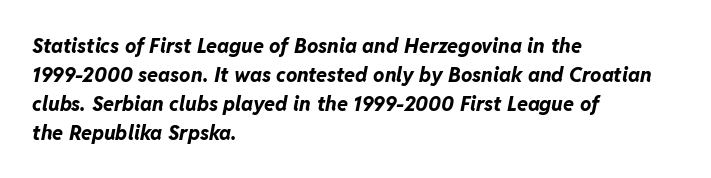
The image shows 20 px bold type, italic (leaning right); set left-aligned, normal line spacing (1.45x), normal letter spacing, not underlined.
